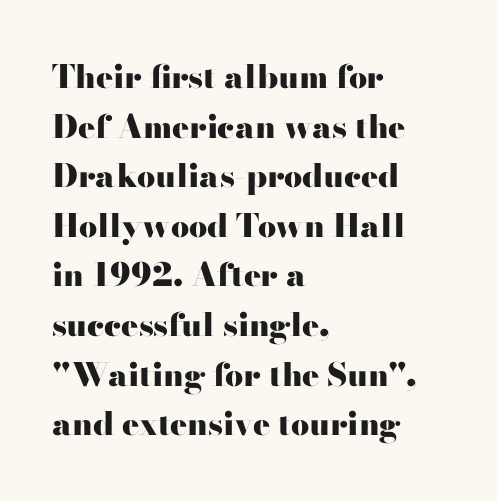
{"serif": "yes", "italic": "no", "bold": "yes", "weight": "heavy", "width": "wide", "stroke_contrast": "high", "x_height": "small", "monospaced": "no", "underline": "no", "align": "left", "line_spacing": "normal", "line_spacing_ratio": 1.55, "letter_spacing": "normal", "letter_spacing_em": 0.0, "glyph_px": 32}
